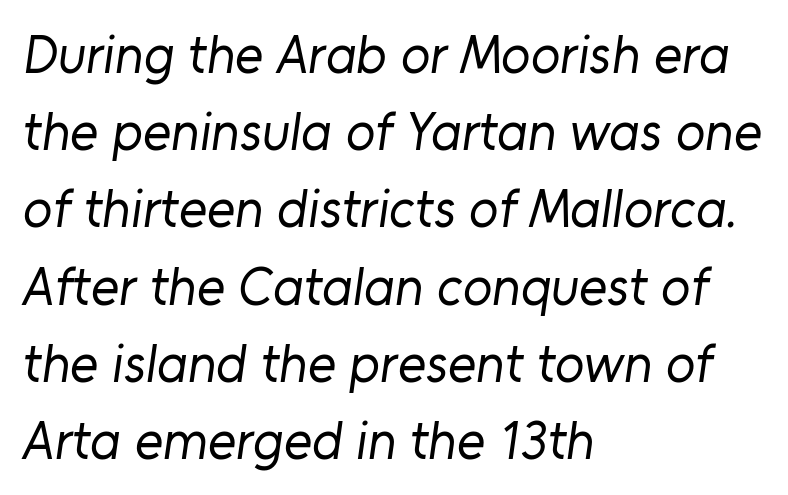
The passage shown has conventional tracking throughout. The glyphs in this specimen are sans serif. No heavy texture on the line: the type isn't bold. The compositor pushed each line to the left boundary.
